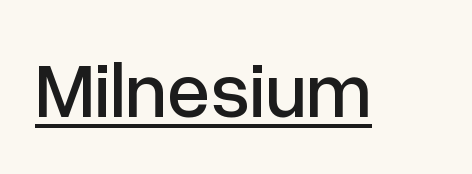
{"serif": "no", "italic": "no", "width": "normal", "stroke_contrast": "low", "x_height": "medium", "monospaced": "no", "underline": "yes", "letter_spacing": "normal", "letter_spacing_em": 0.0, "glyph_px": 77}
